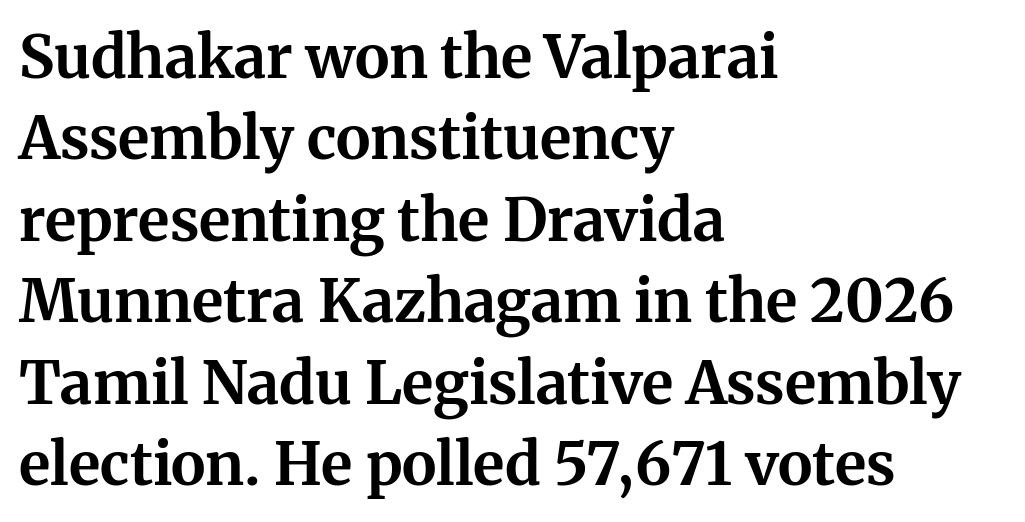
The image shows 59 px bold serif type, upright; set left-aligned, normal line spacing (1.38x), normal letter spacing, not underlined; medium stroke contrast and a medium x-height.
